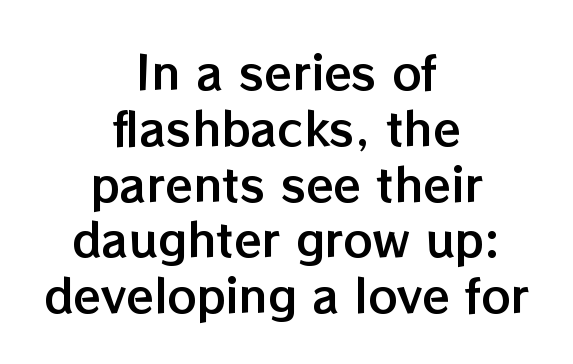
The image shows 45 px text type, upright; set centered, line spacing 1.24x, normal letter spacing, not underlined; low stroke contrast and a medium x-height.
